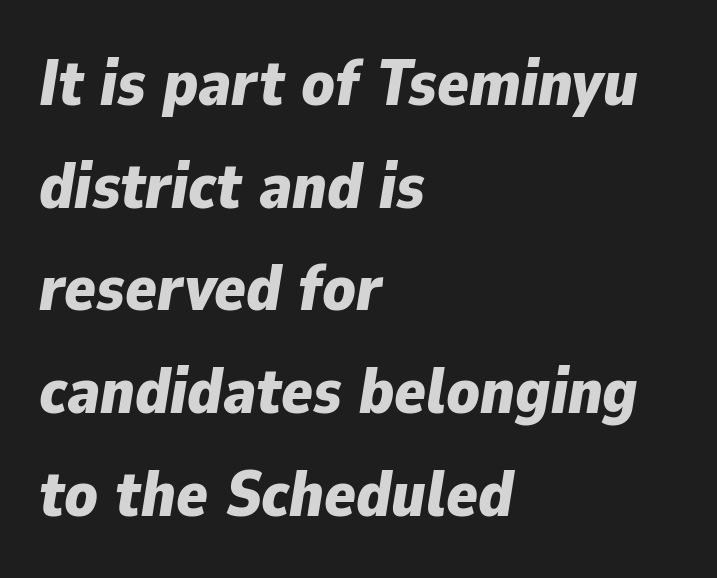
Q: Is the text bold? A: Yes.
Q: Is the text italic (slanted)? A: Yes, it leans right by about 9 degrees.
Q: Is the text underlined? A: No.
Q: How is the paragraph aligned? A: Left-aligned.
Q: Is the spacing between letters normal or unusually wide? A: Normal.
Q: Is the spacing between lines tight, normal or loose? A: Normal.
Q: Width (condensed, normal, or wide)? A: Normal.
Q: Stroke contrast? A: Low.
Q: x-height? A: Medium.
Q: Monospaced? A: No.
